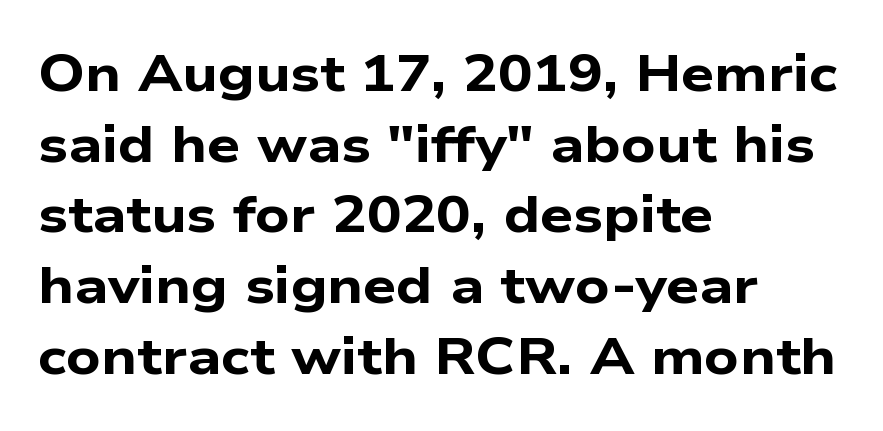
The image shows 52 px bold, wide sans-serif type; set left-aligned, normal line spacing (1.36x), normal letter spacing, not underlined; low stroke contrast and a medium x-height.
